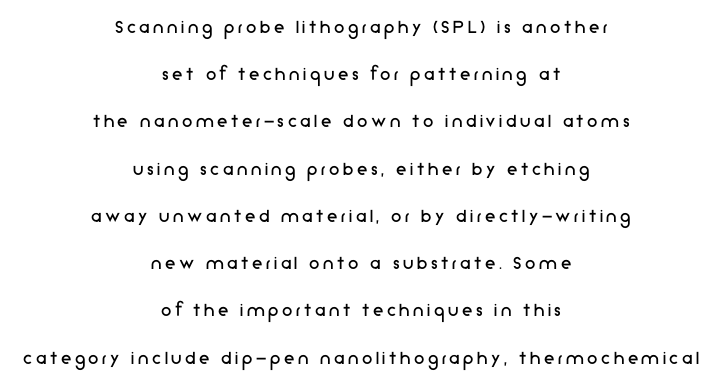
Q: Is the text bold? A: No.
Q: Is the text italic (slanted)? A: No, it is upright.
Q: Is the text underlined? A: No.
Q: How is the paragraph aligned? A: Centered.
Q: Is the spacing between lines tight, normal or loose? A: Loose.
